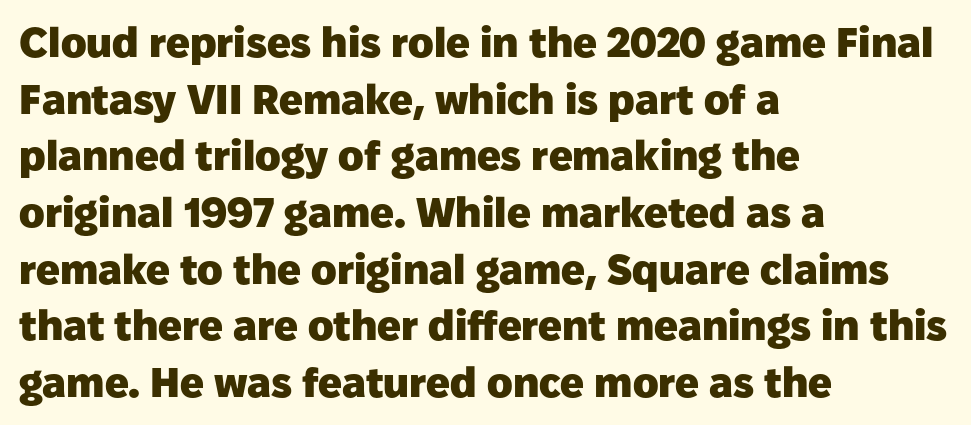
Q: Is the text bold? A: Yes.
Q: Is the text italic (slanted)? A: No, it is upright.
Q: Is the typeface a serif or a sans-serif typeface? A: Sans-serif.
Q: Is the text underlined? A: No.
Q: How is the paragraph aligned? A: Left-aligned.
Q: Is the spacing between letters normal or unusually wide? A: Normal.
Q: Is the spacing between lines tight, normal or loose? A: Normal.
Q: Width (condensed, normal, or wide)? A: Normal.
Q: Stroke contrast? A: Low.
Q: x-height? A: Medium.
Q: Monospaced? A: No.
